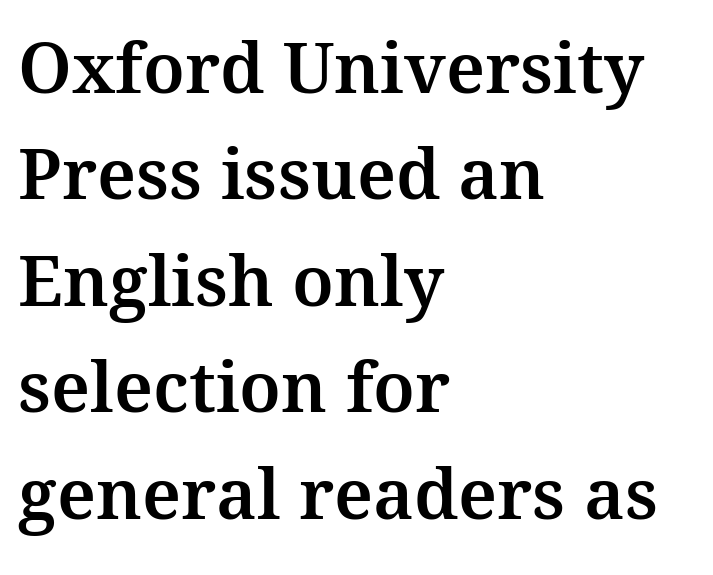
Q: Is the text italic (slanted)? A: No, it is upright.
Q: Is the typeface a serif or a sans-serif typeface? A: Serif.
Q: Is the text underlined? A: No.
Q: How is the paragraph aligned? A: Left-aligned.
Q: Is the spacing between letters normal or unusually wide? A: Normal.
Q: Is the spacing between lines tight, normal or loose? A: Normal.
Q: Width (condensed, normal, or wide)? A: Normal.
Q: Stroke contrast? A: Medium.
Q: x-height? A: Medium.
Q: Monospaced? A: No.
